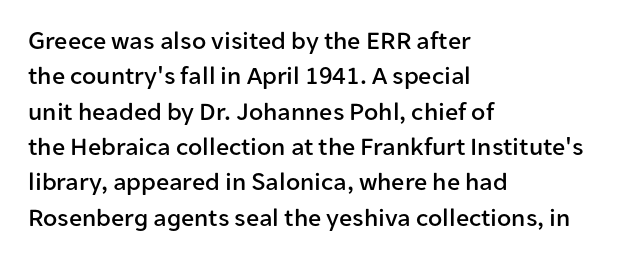
The passage shown stacks its lines at a standard gap. These lines stack with their left ends in a neat column. A roman cut, with each character standing at attention. Caption: standard tracking, unaltered. Words float on clear page, feet unadorned.
